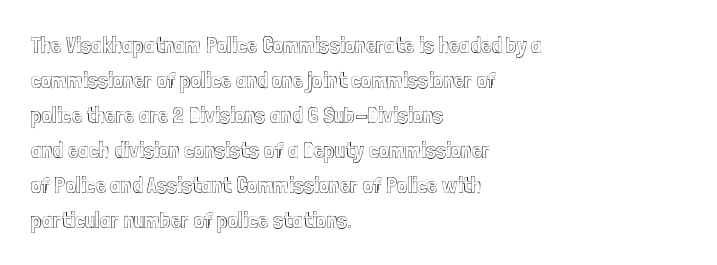
{"italic": "no", "underline": "no", "align": "left", "line_spacing": "normal", "line_spacing_ratio": 1.52, "letter_spacing": "normal", "letter_spacing_em": 0.0, "glyph_px": 23}
